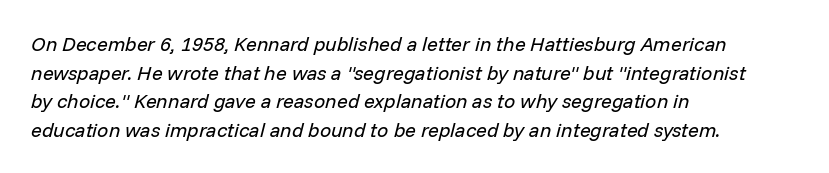
Q: Is the text bold? A: No.
Q: Is the text italic (slanted)? A: Yes, it leans right by about 14 degrees.
Q: Is the text underlined? A: No.
Q: How is the paragraph aligned? A: Left-aligned.
Q: Is the spacing between letters normal or unusually wide? A: Normal.
Q: Is the spacing between lines tight, normal or loose? A: Normal.
